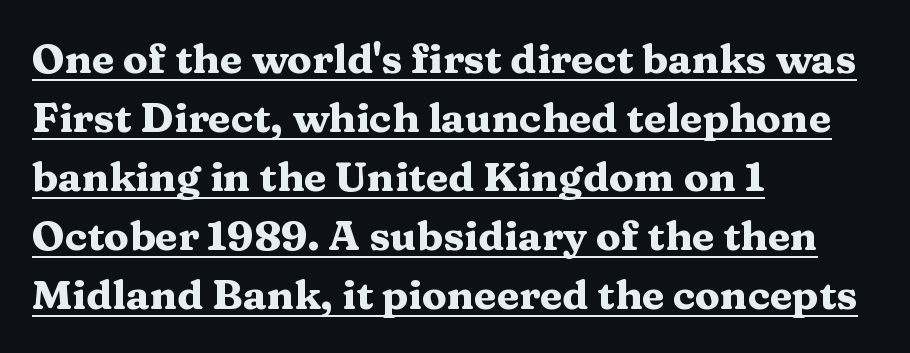
{"serif": "yes", "italic": "no", "bold": "yes", "weight": "heavy", "width": "wide", "stroke_contrast": "medium", "x_height": "medium", "monospaced": "no", "underline": "yes", "align": "left", "line_spacing": "normal", "line_spacing_ratio": 1.44, "letter_spacing": "normal", "letter_spacing_em": 0.0, "glyph_px": 41}
